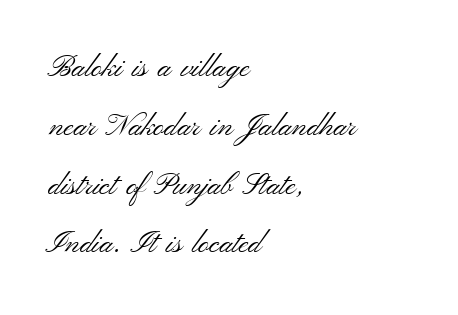
The image shows 30 px light, wide sans-serif type; set left-aligned, loose line spacing (1.96x), normal letter spacing, not underlined; medium stroke contrast and a small x-height.
